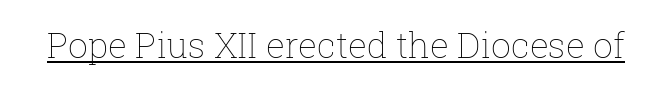
These glyphs show unthickened strokes, regular width or finer. This is roman type, the default non-slanted kind. Here the designer chose a conventional face with non-uniform glyph widths. In terms of letterspacing, this is plain default setting. Underlined type.
